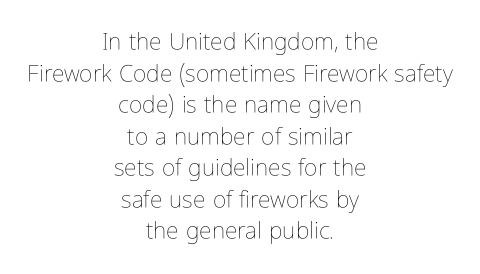
Q: Is the text bold? A: No.
Q: Is the text italic (slanted)? A: No, it is upright.
Q: Is the text underlined? A: No.
Q: How is the paragraph aligned? A: Centered.
Q: Is the spacing between letters normal or unusually wide? A: Normal.
Q: Is the spacing between lines tight, normal or loose? A: Normal.
